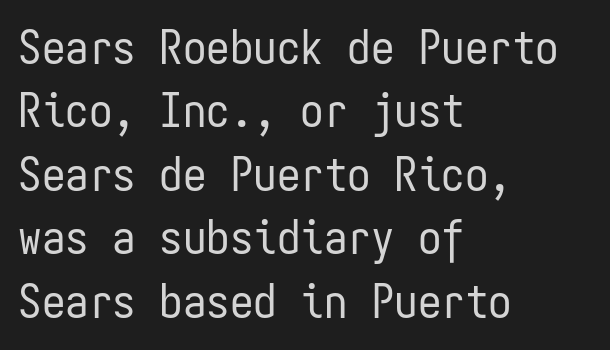
Q: Is the text bold? A: No.
Q: Is the text italic (slanted)? A: No, it is upright.
Q: Is the typeface a serif or a sans-serif typeface? A: Sans-serif.
Q: Is the text underlined? A: No.
Q: How is the paragraph aligned? A: Left-aligned.
Q: Is the spacing between letters normal or unusually wide? A: Normal.
Q: Is the spacing between lines tight, normal or loose? A: Normal.
Q: Width (condensed, normal, or wide)? A: Condensed.
Q: Stroke contrast? A: Low.
Q: x-height? A: Medium.
Q: Monospaced? A: Yes.
